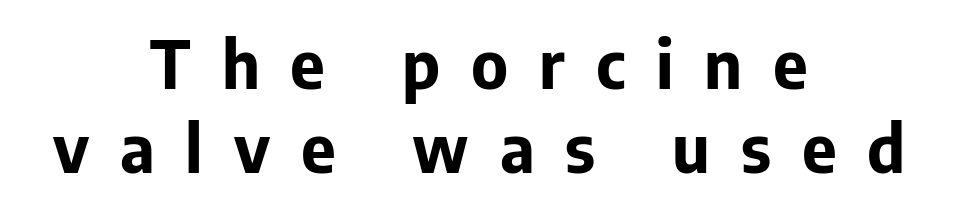
The image shows 67 px bold sans-serif type, upright; set centered, normal line spacing (1.25x), unusually wide letter spacing (+0.46 em), not underlined; low stroke contrast and a medium x-height.
